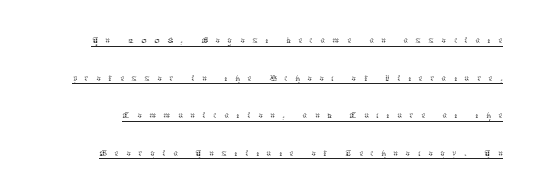
The image shows 21 px text type, upright; set line spacing 1.79x, unusually wide letter spacing (+0.37 em), underlined.
